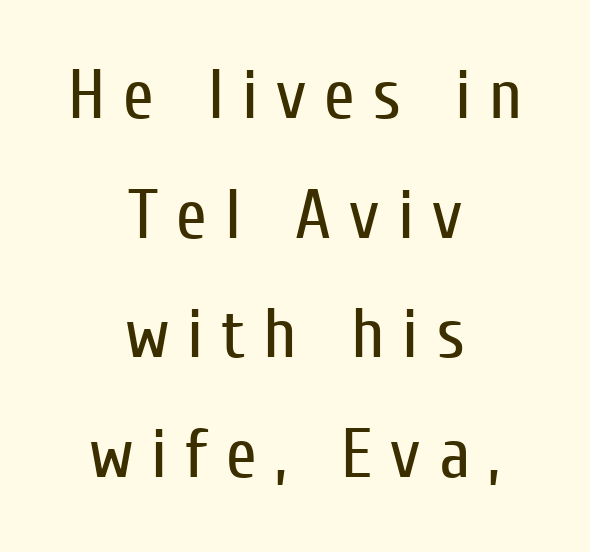
The image shows 70 px regular-weight, condensed sans-serif type, upright; set centered, line spacing 1.71x, unusually wide letter spacing (+0.26 em), not underlined; low stroke contrast and a medium x-height.
